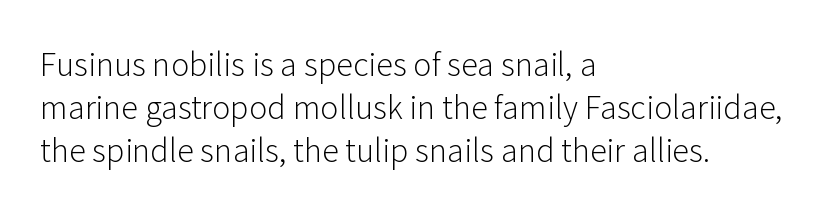
{"serif": "no", "italic": "no", "bold": "no", "weight": "light", "width": "normal", "stroke_contrast": "low", "x_height": "medium", "monospaced": "no", "underline": "no", "align": "left", "line_spacing": "normal", "line_spacing_ratio": 1.39, "letter_spacing": "normal", "letter_spacing_em": 0.0, "glyph_px": 31}
